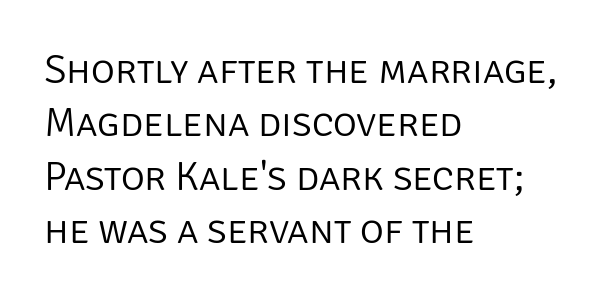
{"serif": "no", "italic": "no", "bold": "no", "weight": "light", "width": "normal", "stroke_contrast": "low", "x_height": "large", "monospaced": "no", "underline": "no", "align": "left", "line_spacing": "normal", "line_spacing_ratio": 1.3, "letter_spacing": "normal", "letter_spacing_em": 0.0, "glyph_px": 41}
